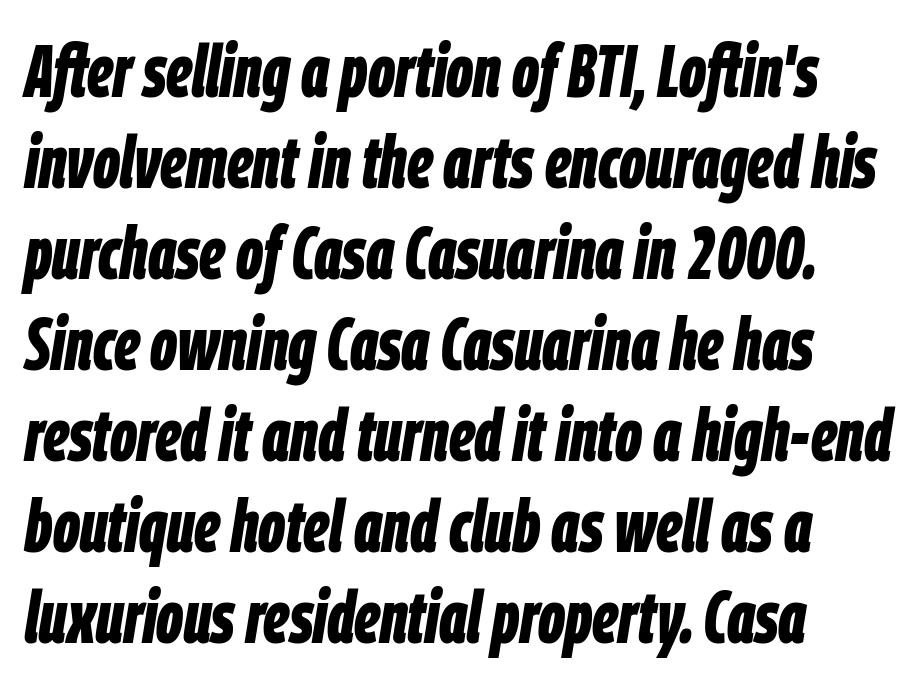
Q: Is the text bold? A: Yes.
Q: Is the text italic (slanted)? A: Yes, it leans right by about 9 degrees.
Q: Is the text underlined? A: No.
Q: How is the paragraph aligned? A: Left-aligned.
Q: Is the spacing between letters normal or unusually wide? A: Normal.
Q: Width (condensed, normal, or wide)? A: Condensed.
Q: Stroke contrast? A: Low.
Q: x-height? A: Large.
Q: Monospaced? A: No.
